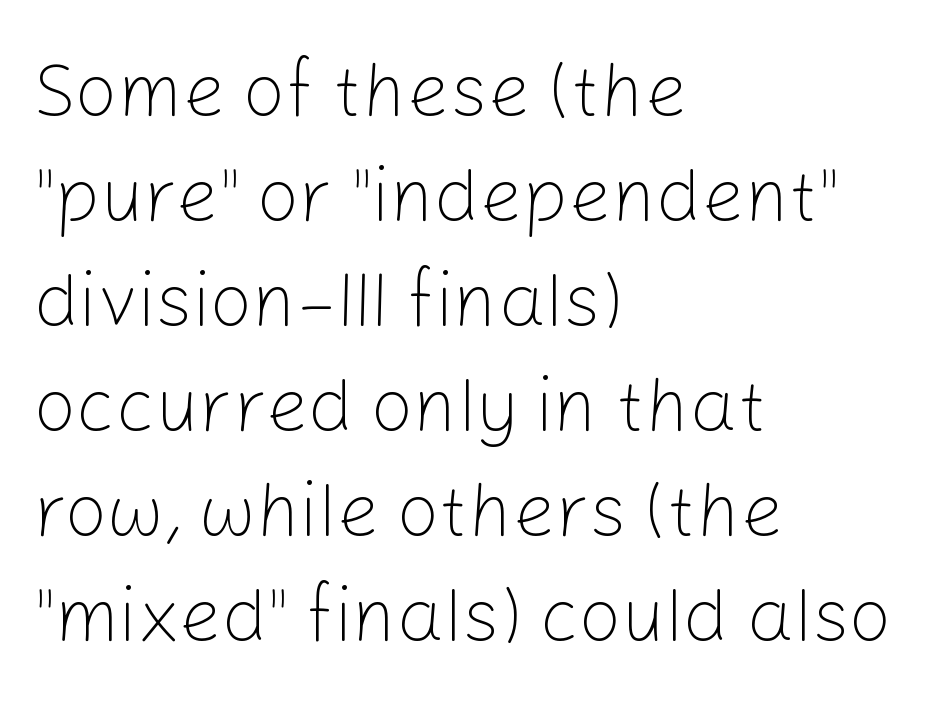
Is the letter spacing exaggerated? No — it looks like the ordinary default. The ragged edge is on the right, which tells us the setting is flush left. Ascenders rise straight up at ninety degrees. Quick note: interline space is typical.
